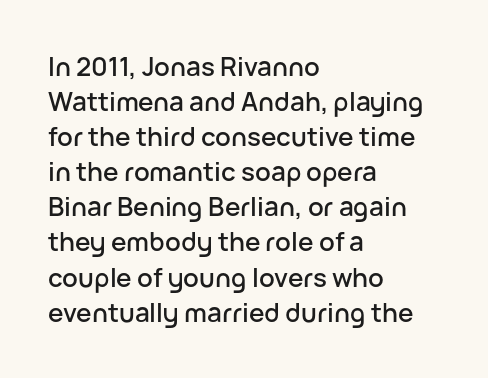
The image shows 26 px text type, upright; set left-aligned, normal line spacing (1.35x), normal letter spacing, not underlined.
